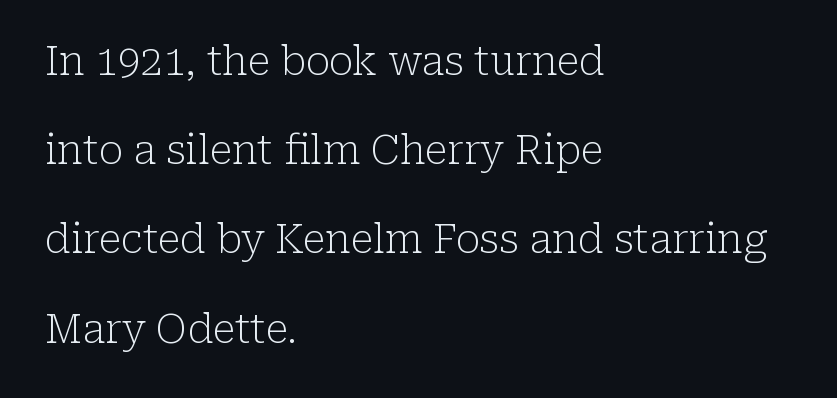
Bold? No — there's no thickening of the strokes. Tall strokes in this sample are plumb rather than angled. Letters rest on an invisible, unmarked baseline. Honestly, the rows look like they've been pulled way apart. One-word summary of the alignment: left. Note the varied advance widths — an 'i' is clearly narrower than an 'm'.
